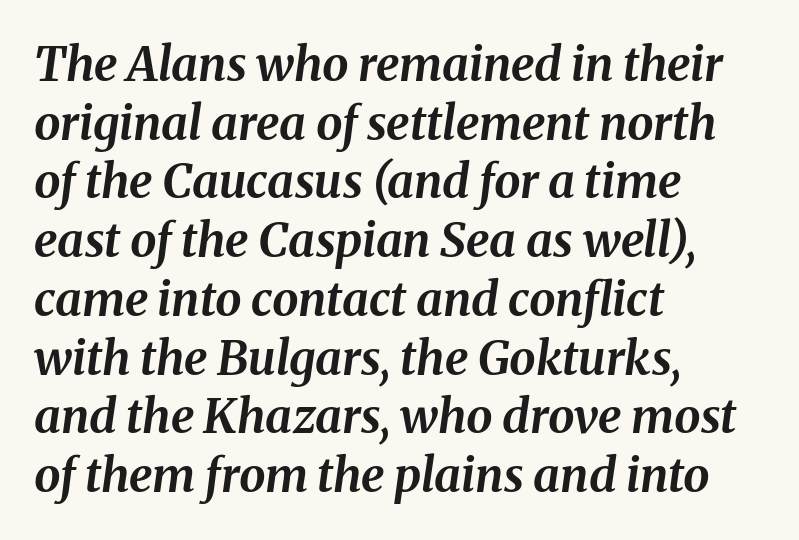
Typesetter's note: full bold, strokes at maximum text heaviness. Standard letterfit; no display-style spreading of the glyphs. The designer left line spacing at the default. You could not count columns in this text — the font is proportionally spaced. Just letters on the line, the space beneath them empty. Is the block centered? No — it sits flush against the left margin.
